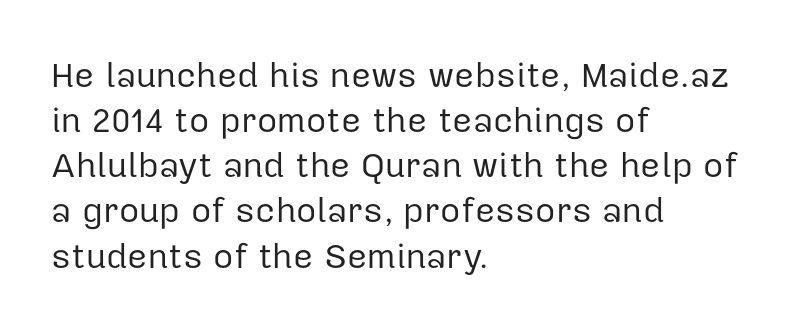
The foot of each line stays bare and open. Note the varied advance widths — an 'i' is clearly narrower than an 'm'. No chunkiness to these letters — they're not bold. Compared with typical paragraphs, the rows here are spaced about the same. Nothing sits at the stroke ends, so this counts as sans-serif.
